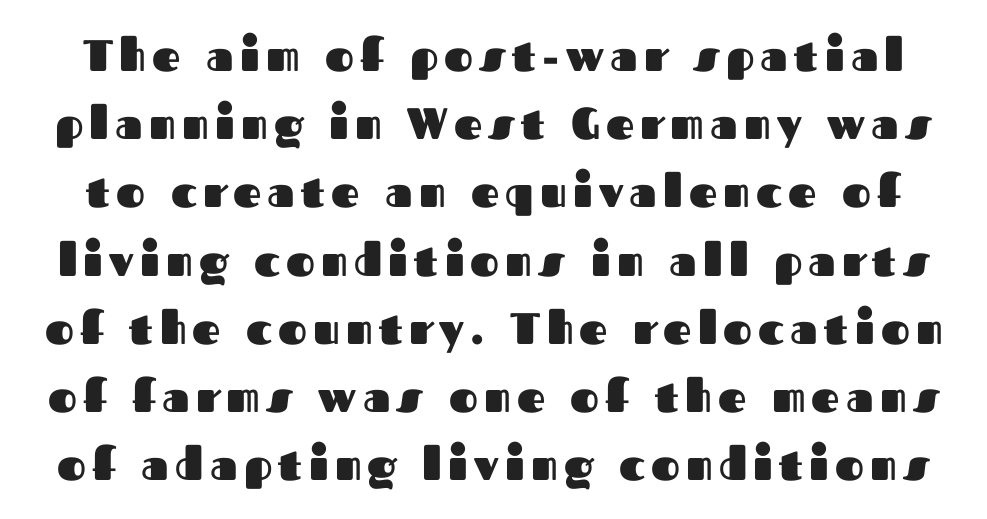
This sample uses a sans-serif face. Line spacing here is normal. Characters remain perfectly vertical along every line. What weight is shown? A full bold with thick strokes.
